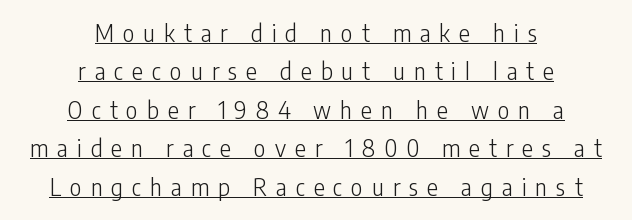
{"italic": "no", "bold": "no", "underline": "yes", "align": "center", "line_spacing": "normal", "line_spacing_ratio": 1.67, "letter_spacing": "wide", "letter_spacing_em": 0.39, "glyph_px": 23}
